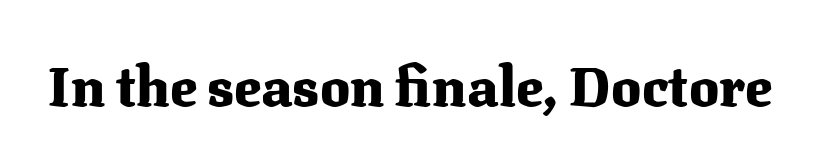
Q: Is the text bold? A: Yes.
Q: Is the text italic (slanted)? A: No, it is upright.
Q: Is the typeface a serif or a sans-serif typeface? A: Serif.
Q: Is the text underlined? A: No.
Q: Is the spacing between letters normal or unusually wide? A: Normal.
Q: Width (condensed, normal, or wide)? A: Normal.
Q: Stroke contrast? A: Medium.
Q: x-height? A: Medium.
Q: Monospaced? A: No.
